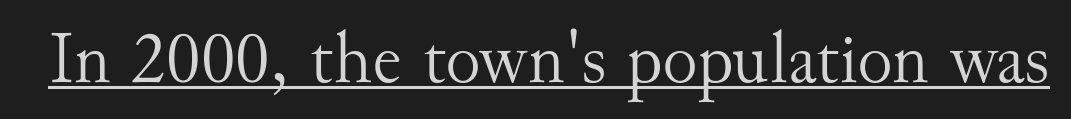
{"serif": "yes", "italic": "no", "bold": "no", "weight": "light", "width": "normal", "stroke_contrast": "medium", "x_height": "small", "monospaced": "no", "underline": "yes", "letter_spacing": "normal", "letter_spacing_em": 0.0, "glyph_px": 74}
